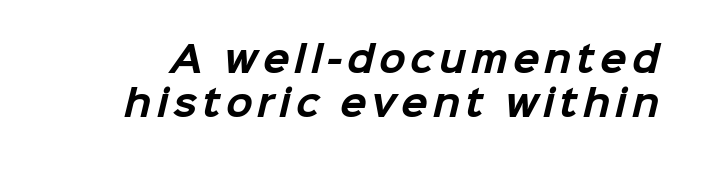
Q: Is the text bold? A: Yes.
Q: Is the typeface a serif or a sans-serif typeface? A: Sans-serif.
Q: Is the text underlined? A: No.
Q: Is the spacing between lines tight, normal or loose? A: Normal.
Q: Width (condensed, normal, or wide)? A: Normal.
Q: Stroke contrast? A: Low.
Q: x-height? A: Medium.
Q: Monospaced? A: No.
